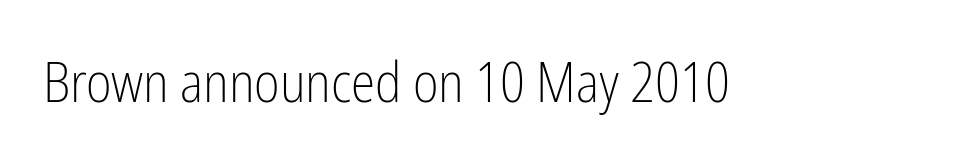
The image shows 55 px light, condensed sans-serif type, upright; set normal letter spacing, not underlined; low stroke contrast and a medium x-height.
